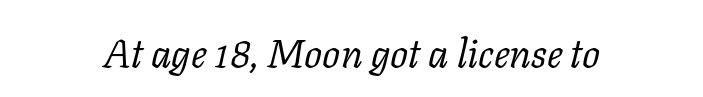
{"serif": "yes", "italic": "yes", "lean": "right", "slant_degrees": 11, "bold": "no", "weight": "regular", "width": "normal", "stroke_contrast": "low", "x_height": "medium", "monospaced": "no", "underline": "no", "align": "center", "letter_spacing": "normal", "letter_spacing_em": 0.0, "glyph_px": 40}
